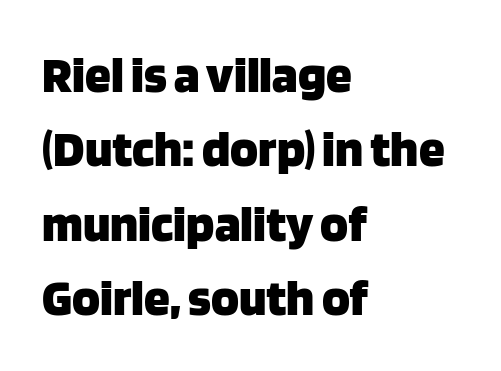
{"serif": "no", "italic": "no", "bold": "yes", "weight": "heavy", "width": "normal", "stroke_contrast": "low", "x_height": "large", "monospaced": "no", "underline": "no", "align": "left", "line_spacing": "normal", "line_spacing_ratio": 1.43, "letter_spacing": "normal", "letter_spacing_em": 0.0, "glyph_px": 52}
